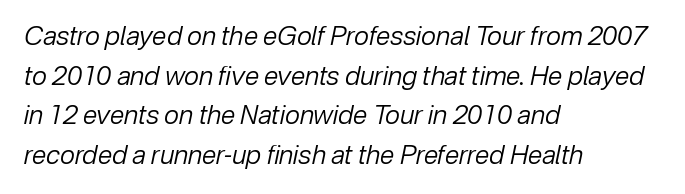
Q: Is the text bold? A: No.
Q: Is the text italic (slanted)? A: Yes, it leans right by about 12 degrees.
Q: Is the text underlined? A: No.
Q: How is the paragraph aligned? A: Left-aligned.
Q: Is the spacing between letters normal or unusually wide? A: Normal.
Q: Is the spacing between lines tight, normal or loose? A: Normal.
